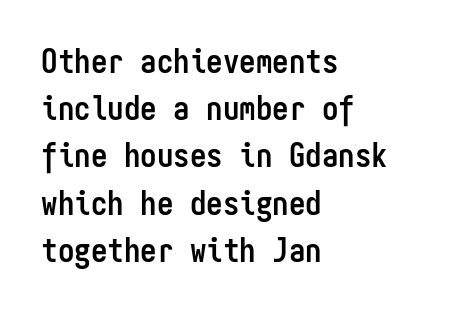
The image shows 33 px semibold, condensed sans-serif type, upright, monospaced; set left-aligned, normal line spacing (1.43x), normal letter spacing, not underlined; low stroke contrast and a medium x-height.
